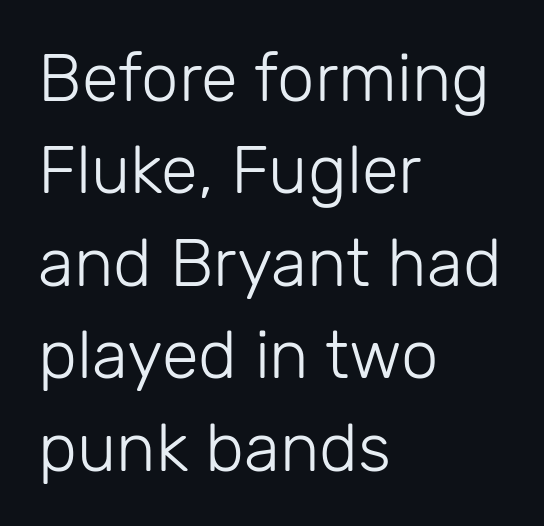
The face used here is proportionally spaced, like ordinary book or web type. This is roman type, the default non-slanted kind. Typeset ragged right — the left edge is the straight one. Stroke mass is kept to a normal reading level or below. This rendering employs a face without finishing strokes, i.e., a sans-serif.
